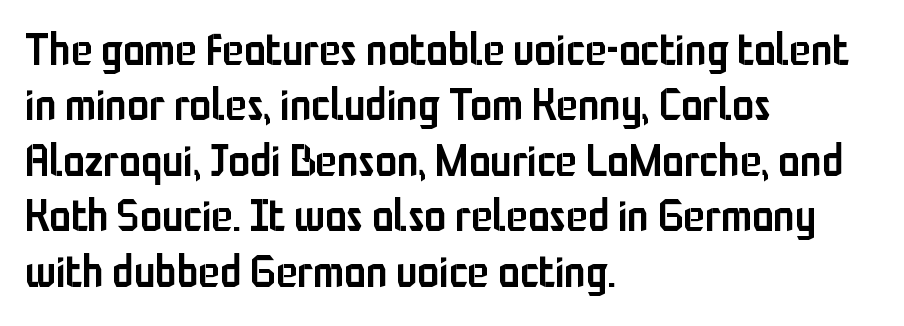
{"serif": "no", "italic": "no", "bold": "semi", "weight": "semibold", "width": "condensed", "stroke_contrast": "low", "x_height": "medium", "monospaced": "no", "underline": "no", "align": "left", "line_spacing": "normal", "line_spacing_ratio": 1.26, "letter_spacing": "normal", "letter_spacing_em": 0.0, "glyph_px": 44}
